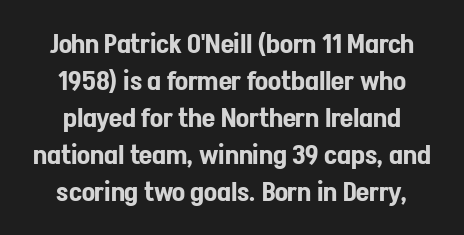
The image shows 27 px text type, upright; set normal line spacing (1.37x), normal letter spacing, not underlined.
